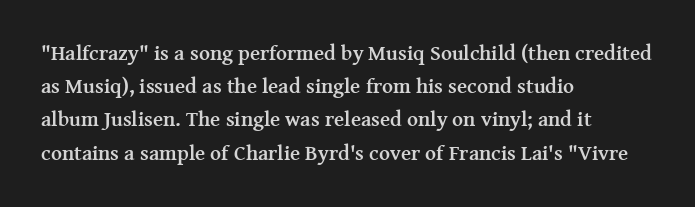
The font is running at its bold setting. Letters rest on an invisible, unmarked baseline. Students, note that the glyphs here touch the page at normal intervals. The rendering anchors every line to the left-hand side.
